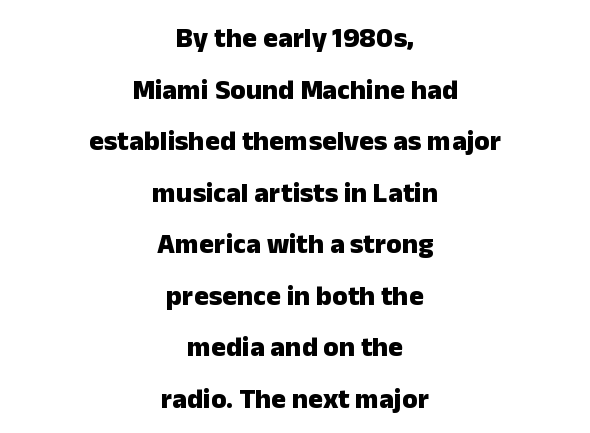
The face used here is rendered with its standard letterfit. The rendering uses natural spacing where letterforms have individual widths. Is the type bold? Yes — the strokes are clearly thick and heavy. The lines are quadded center. Underlining? Definitely not there.
